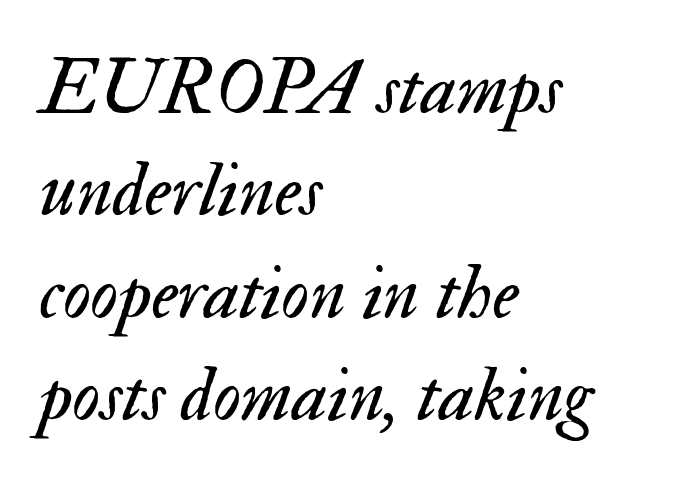
Q: Is the text bold? A: No.
Q: Is the text italic (slanted)? A: Yes, it leans right by about 17 degrees.
Q: Is the text underlined? A: No.
Q: How is the paragraph aligned? A: Left-aligned.
Q: Is the spacing between letters normal or unusually wide? A: Normal.
Q: Is the spacing between lines tight, normal or loose? A: Normal.
Q: Width (condensed, normal, or wide)? A: Normal.
Q: Stroke contrast? A: Medium.
Q: x-height? A: Small.
Q: Monospaced? A: No.
